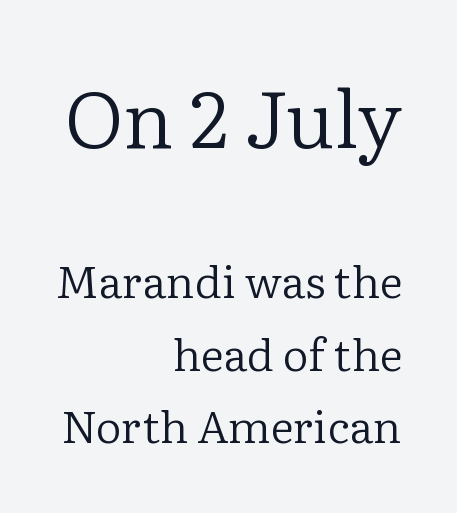
Q: Is the text bold? A: No.
Q: Is the text italic (slanted)? A: No, it is upright.
Q: Is the typeface a serif or a sans-serif typeface? A: Serif.
Q: Is the text underlined? A: No.
Q: How is the paragraph aligned? A: Right-aligned.
Q: Is the spacing between letters normal or unusually wide? A: Normal.
Q: Is the spacing between lines tight, normal or loose? A: Normal.
Q: Which block of text is set in a larger size, the first (top) or the second (bottom)? A: The first (top) one.
Q: Width (condensed, normal, or wide)? A: Normal.
Q: Stroke contrast? A: Low.
Q: x-height? A: Medium.
Q: Monospaced? A: No.
